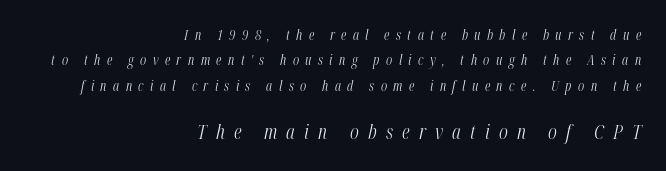
These glyphs show unthickened strokes, regular width or finer. The horizontal fit of the characters is loose and conspicuously gappy. Plain, unruled lines of type. Note: smaller setting up top, larger setting below. Each line ends at the same right margin while the left side varies. Notice how the stems are inclined rather than vertical — that's the hallmark of italics.
